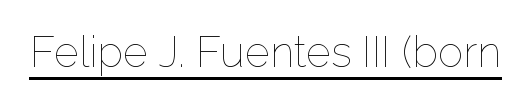
{"italic": "no", "bold": "no", "weight": "thin", "width": "normal", "stroke_contrast": "low", "x_height": "medium", "monospaced": "no", "underline": "yes", "letter_spacing": "normal", "letter_spacing_em": 0.0, "glyph_px": 43}
